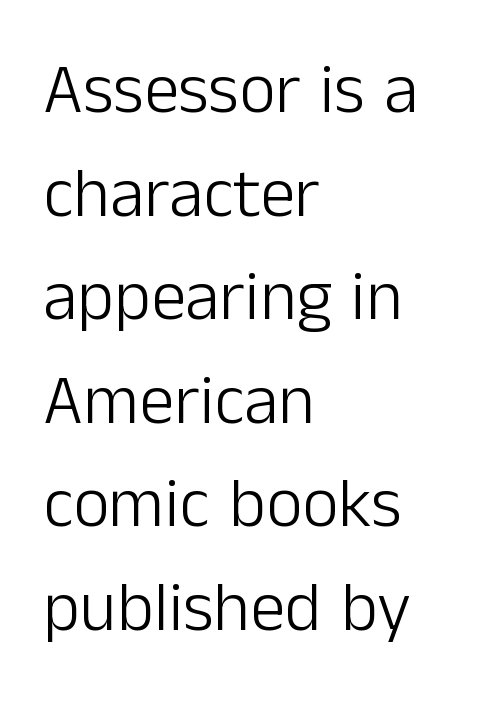
The image shows 70 px light sans-serif type, upright; set left-aligned, normal line spacing (1.48x), normal letter spacing, not underlined; low stroke contrast and a medium x-height.
